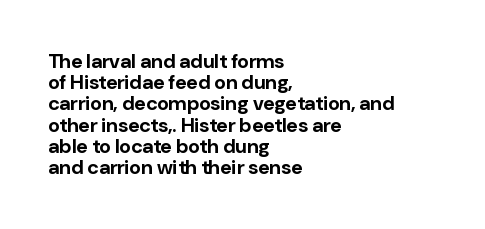
Q: Is the text bold? A: Yes.
Q: Is the text italic (slanted)? A: No, it is upright.
Q: Is the text underlined? A: No.
Q: How is the paragraph aligned? A: Left-aligned.
Q: Is the spacing between letters normal or unusually wide? A: Normal.
Q: Is the spacing between lines tight, normal or loose? A: Tight.
